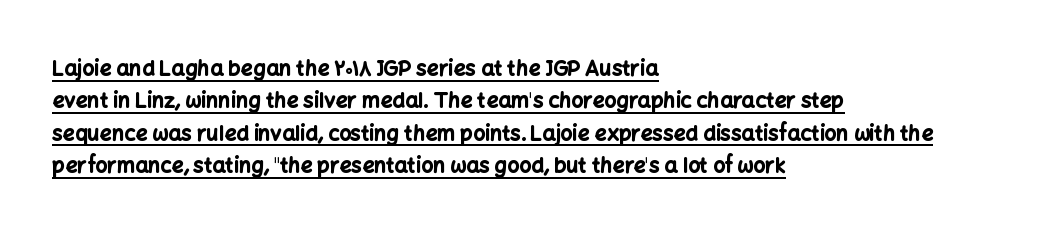
Nobody touched the tracking dial on this one. Typesetter's note: full bold, strokes at maximum text heaviness. Like a heading marked for emphasis, these lines bear an underscore. Quick note: interline space is typical. Posture: upright roman. All the whitespace from short lines collects on the right.
